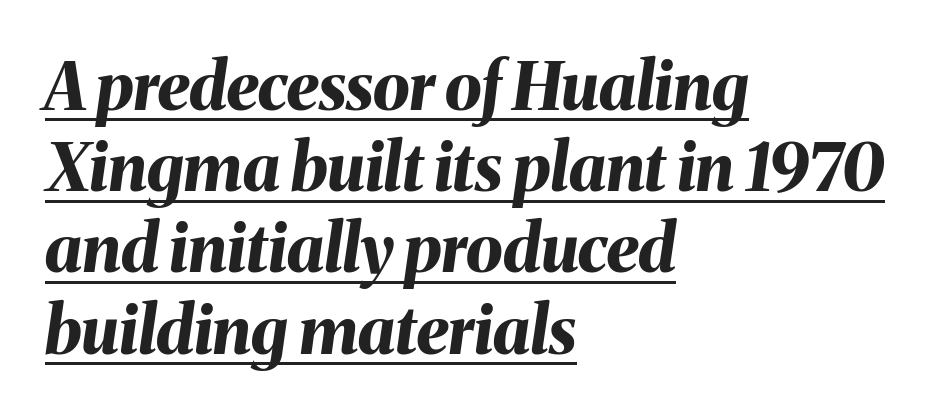
Q: Is the text bold? A: Yes.
Q: Is the text italic (slanted)? A: Yes, it leans right by about 8 degrees.
Q: Is the text underlined? A: Yes.
Q: How is the paragraph aligned? A: Left-aligned.
Q: Is the spacing between letters normal or unusually wide? A: Normal.
Q: Width (condensed, normal, or wide)? A: Normal.
Q: Stroke contrast? A: Medium.
Q: x-height? A: Medium.
Q: Monospaced? A: No.
